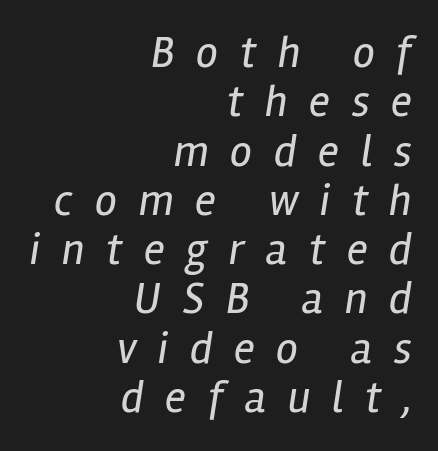
The image shows 44 px regular-weight, condensed type, italic (leaning right); set right-aligned, tight line spacing (1.12x), unusually wide letter spacing (+0.49 em), not underlined; low stroke contrast and a medium x-height.
